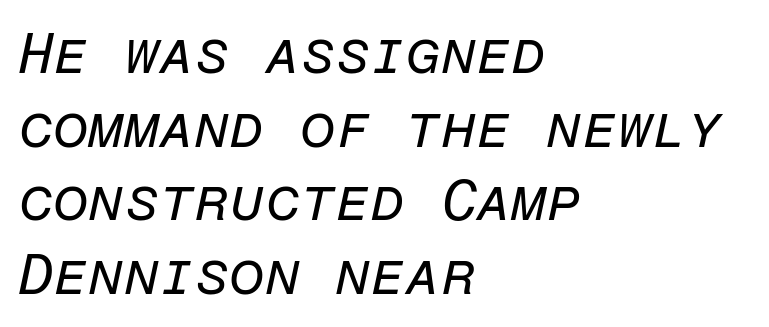
The image shows 57 px regular-weight type, italic (leaning right), monospaced; set left-aligned, normal line spacing (1.29x), normal letter spacing, not underlined; low stroke contrast and a medium x-height.
